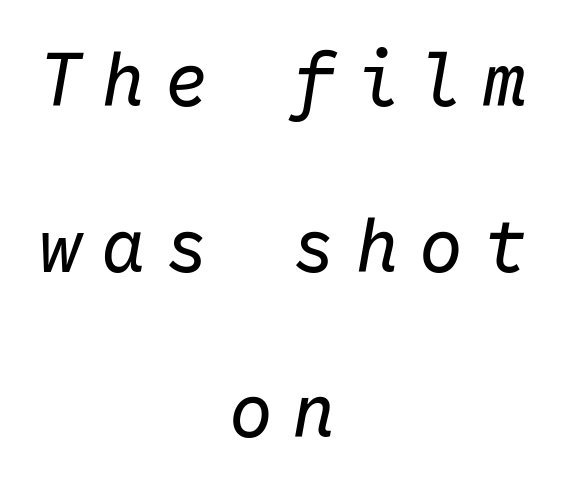
{"italic": "yes", "lean": "right", "slant_degrees": 10, "bold": "no", "weight": "regular", "width": "normal", "stroke_contrast": "low", "x_height": "medium", "monospaced": "yes", "underline": "no", "align": "center", "line_spacing": "loose", "line_spacing_ratio": 2.27, "letter_spacing": "wide", "letter_spacing_em": 0.27, "glyph_px": 73}
